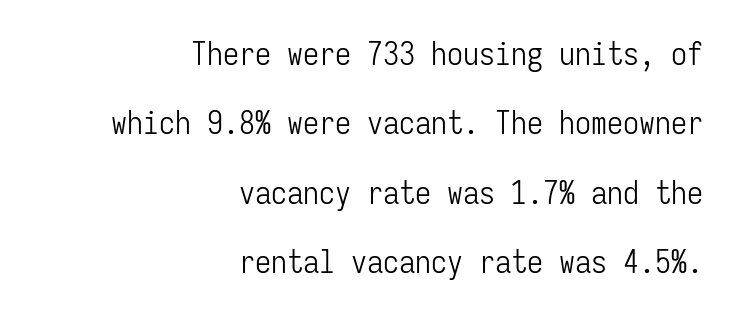
The image shows 32 px light, condensed sans-serif type, upright, monospaced; set right-aligned, loose line spacing (2.17x), normal letter spacing, not underlined; low stroke contrast and a medium x-height.
